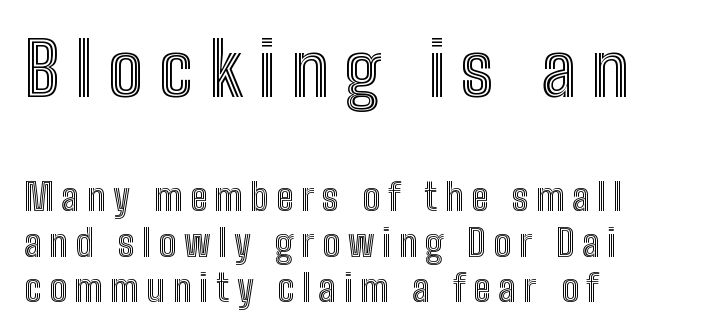
The image shows 74 px condensed type, upright; set left-aligned, line spacing 1.23x, unusually wide letter spacing (+0.21 em), not underlined; the first (top) block is 2.0x larger; a medium x-height.
